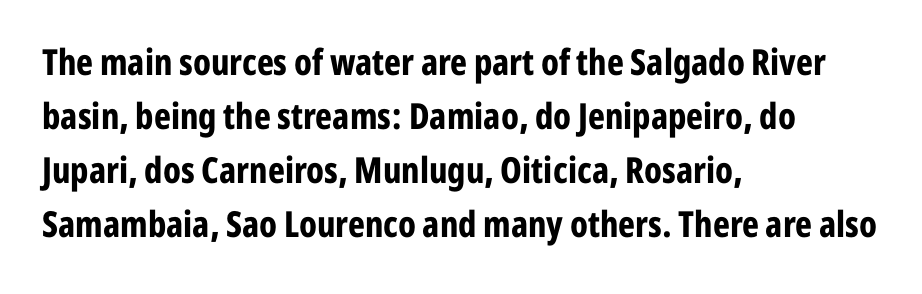
The image shows 36 px bold, condensed sans-serif type, upright; set left-aligned, normal line spacing (1.5x), normal letter spacing, not underlined; low stroke contrast and a medium x-height.
